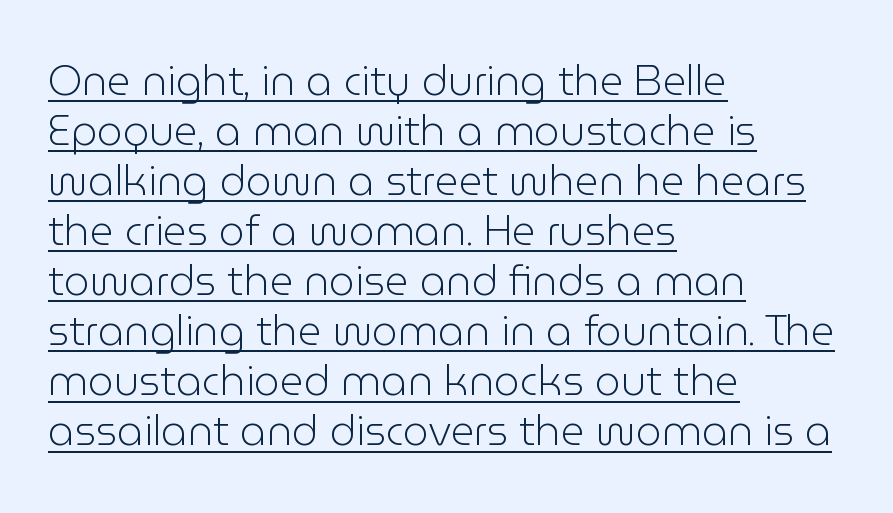
Q: Is the text bold? A: No.
Q: Is the text italic (slanted)? A: No, it is upright.
Q: Is the typeface a serif or a sans-serif typeface? A: Sans-serif.
Q: Is the text underlined? A: Yes.
Q: How is the paragraph aligned? A: Left-aligned.
Q: Is the spacing between letters normal or unusually wide? A: Normal.
Q: Width (condensed, normal, or wide)? A: Normal.
Q: Stroke contrast? A: Low.
Q: x-height? A: Medium.
Q: Monospaced? A: No.
